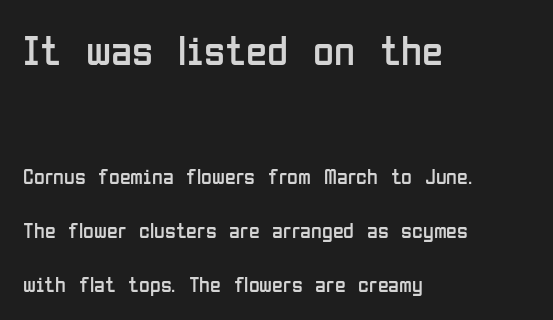
The characters are drawn with everyday or finer stroke widths. The space between consecutive lines is lavish. This sample uses plain, unmodified letter spacing. Has an underline been added? It has not. If you drew a line through each stem, it would be perfectly vertical. Spacing verdict: proportional, widths tailored to each character.
